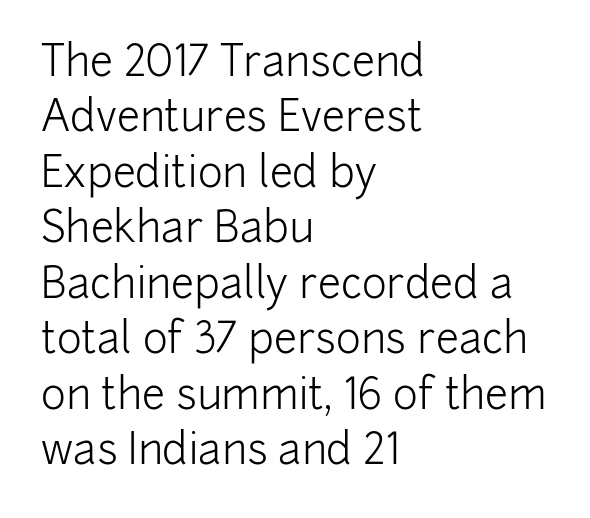
Rendered with straight, roman letterforms. The lines sit at an ordinary, default distance from one another. No word sits above an underline. Compared with typical body copy, the letter spacing here is the same. The weight tops out at a normal text grade.
